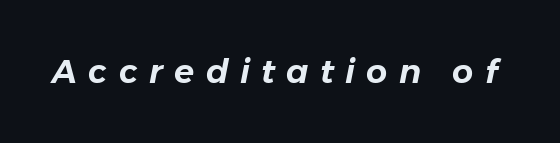
Between one letter and the next there's a generous, obvious gap. Note the varied advance widths — an 'i' is clearly narrower than an 'm'. Anything drawn beneath the words? Only blank space. Would a proofreader flag this as italicized? Yes.
